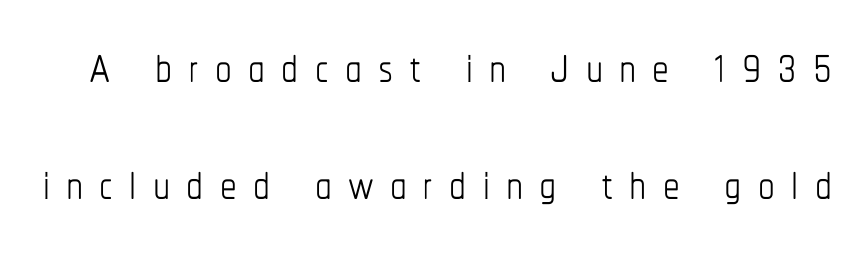
Q: Is the text bold? A: No.
Q: Is the text italic (slanted)? A: No, it is upright.
Q: Is the text underlined? A: No.
Q: Is the spacing between letters normal or unusually wide? A: Unusually wide.
Q: Width (condensed, normal, or wide)? A: Condensed.
Q: Stroke contrast? A: Low.
Q: x-height? A: Medium.
Q: Monospaced? A: No.
